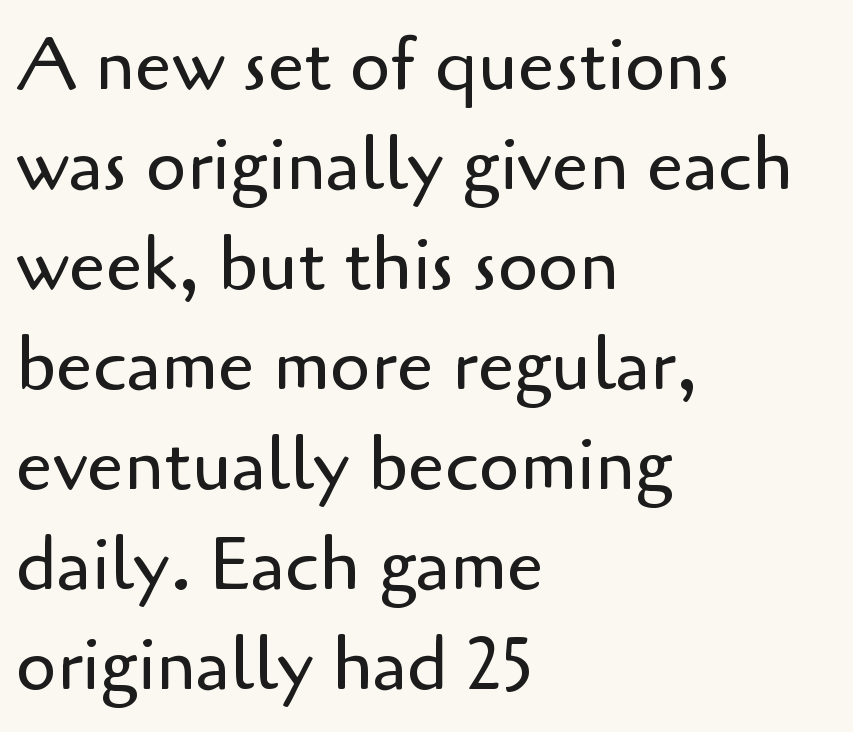
All the whitespace from short lines collects on the right. Does the lettering tilt? It doesn't — this is upright. Compared with a typical body face, this is equally light or lighter still. Typographically, this falls in the sans-serif category. Nobody drew a line under any word here. The letters advance in unequal steps, a hallmark of proportional type.
